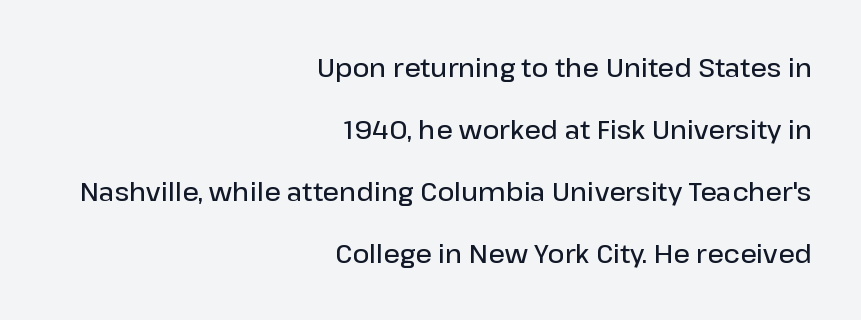
The image shows 26 px text type, upright; set right-aligned, loose line spacing (2.38x), normal letter spacing, not underlined.
